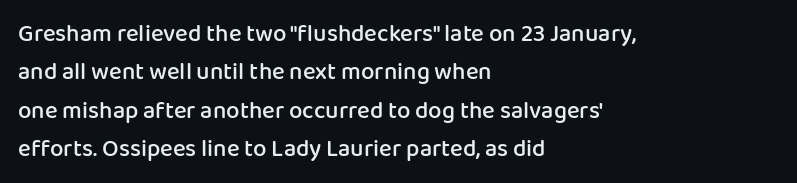
{"italic": "no", "bold": "semi", "underline": "no", "align": "left", "line_spacing": "normal", "line_spacing_ratio": 1.6, "letter_spacing": "normal", "letter_spacing_em": 0.0, "glyph_px": 24}
